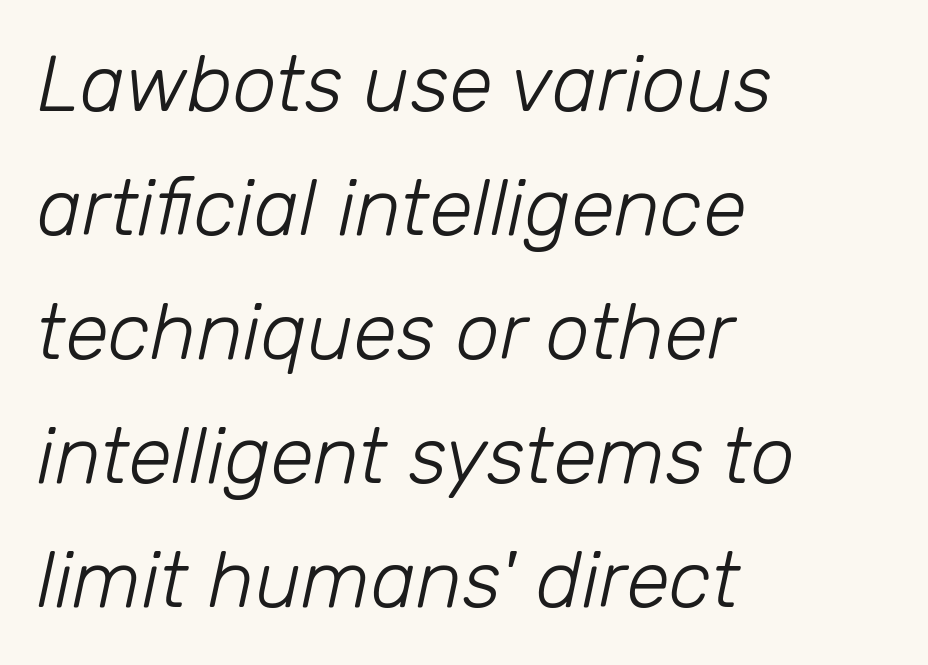
{"italic": "yes", "lean": "right", "slant_degrees": 12, "bold": "no", "weight": "light", "width": "normal", "stroke_contrast": "low", "x_height": "medium", "monospaced": "no", "underline": "no", "align": "left", "line_spacing": "normal", "line_spacing_ratio": 1.57, "letter_spacing": "normal", "letter_spacing_em": 0.0, "glyph_px": 79}
